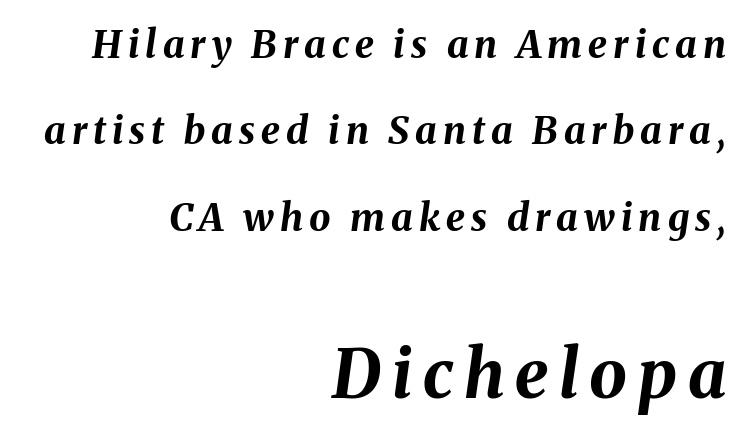
The image shows 67 px bold type, italic (leaning right); set right-aligned, loose line spacing (2.27x), not underlined; the second (bottom) block is 1.76x larger; medium stroke contrast and a medium x-height.
